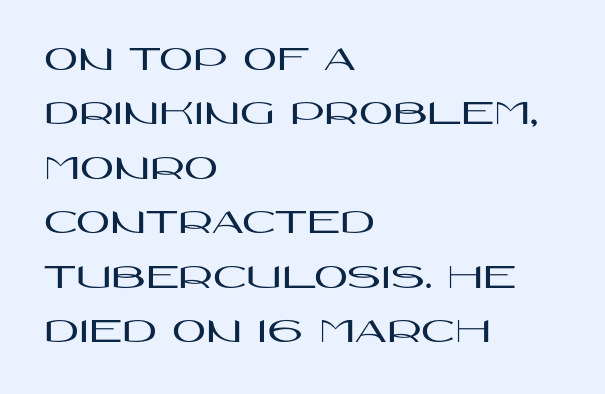
The image shows 37 px wide sans-serif type, upright; set left-aligned, normal line spacing (1.47x), normal letter spacing, not underlined; high stroke contrast and a large x-height.
